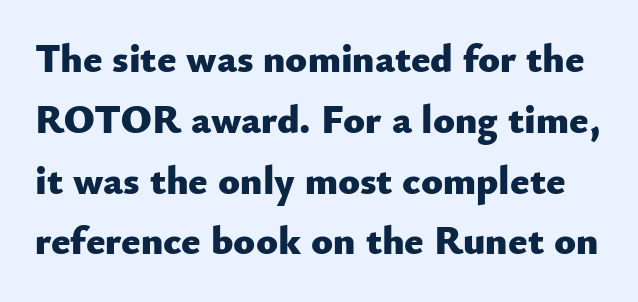
The image shows 40 px heavy sans-serif type, upright; set normal line spacing (1.52x), normal letter spacing, not underlined; low stroke contrast and a small x-height.
